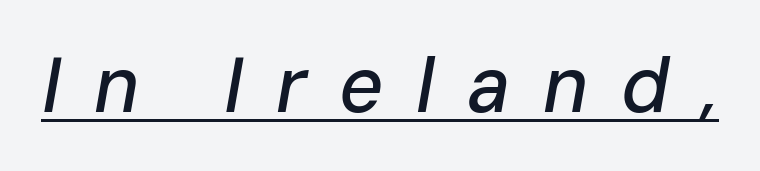
Emphasis-style slanted type is in use. Think of a printed novel: that variable character pitch is what you see here. What stands out about the letter spacing? Its width — letters are far apart. Does a line run under the words? Yes, clearly.
